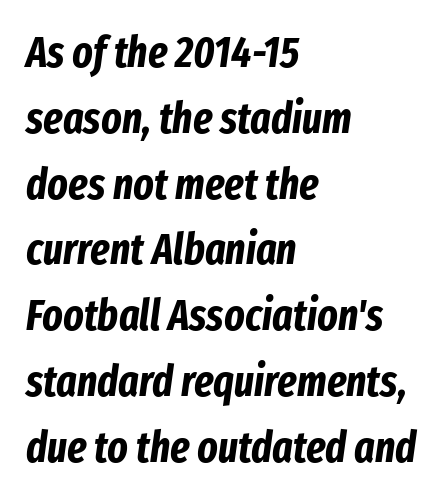
{"italic": "yes", "lean": "right", "slant_degrees": 8, "bold": "yes", "weight": "bold", "width": "condensed", "stroke_contrast": "low", "x_height": "medium", "monospaced": "no", "underline": "no", "align": "left", "line_spacing": "normal", "line_spacing_ratio": 1.53, "letter_spacing": "normal", "letter_spacing_em": 0.0, "glyph_px": 43}
